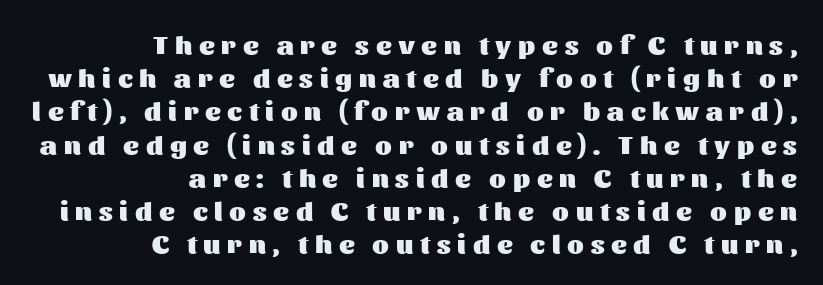
Every row of glyphs terminates at an identical x-position on the right. A roman cut, with each character standing at attention. Plenty of ink on the page — the face is bold. Tracking here is generous; glyphs stand well apart from one another.
